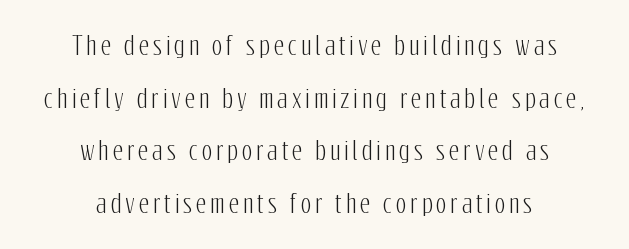
Has an underline been added? It has not. Summary of vertical rhythm: relaxed, with wide interline spacing. Teacher's note: observe the equal gaps on both sides — that is centered alignment. The type sits square on the baseline with zero lean.
